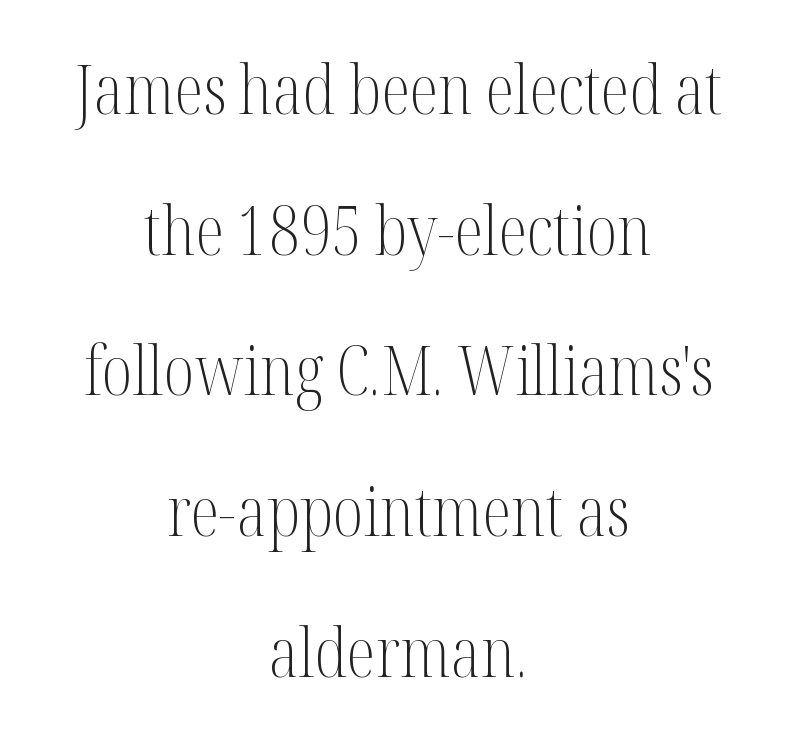
Q: Is the text bold? A: No.
Q: Is the text italic (slanted)? A: No, it is upright.
Q: Is the typeface a serif or a sans-serif typeface? A: Serif.
Q: Is the text underlined? A: No.
Q: How is the paragraph aligned? A: Centered.
Q: Is the spacing between letters normal or unusually wide? A: Normal.
Q: Is the spacing between lines tight, normal or loose? A: Loose.
Q: Width (condensed, normal, or wide)? A: Condensed.
Q: Stroke contrast? A: Medium.
Q: x-height? A: Medium.
Q: Monospaced? A: No.
